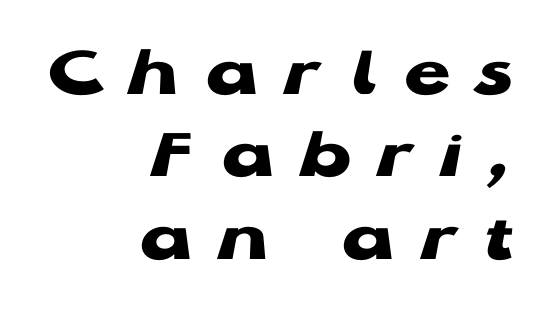
Q: Is the text bold? A: Yes.
Q: Is the text italic (slanted)? A: No, it is upright.
Q: Is the typeface a serif or a sans-serif typeface? A: Sans-serif.
Q: Is the text underlined? A: No.
Q: How is the paragraph aligned? A: Right-aligned.
Q: Is the spacing between letters normal or unusually wide? A: Unusually wide.
Q: Is the spacing between lines tight, normal or loose? A: Tight.
Q: Width (condensed, normal, or wide)? A: Wide.
Q: Stroke contrast? A: Low.
Q: x-height? A: Medium.
Q: Monospaced? A: No.
